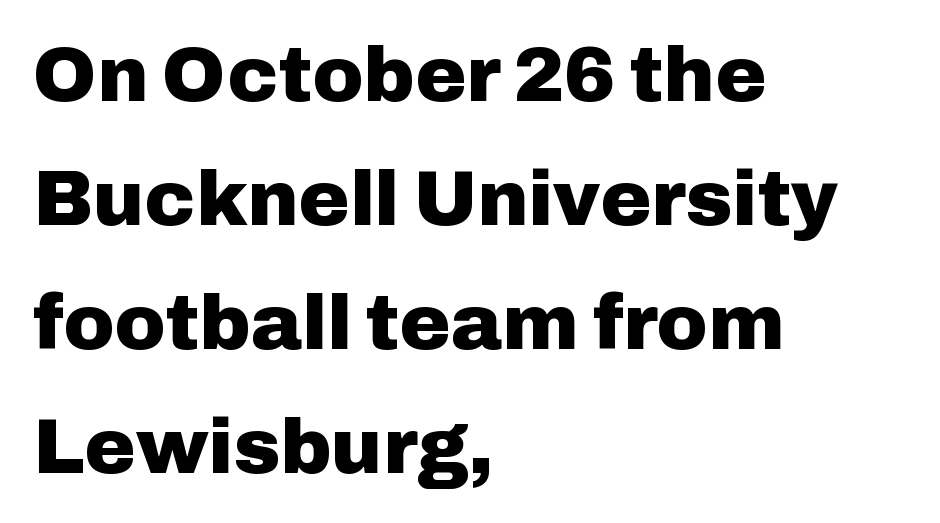
{"serif": "no", "italic": "no", "bold": "yes", "weight": "heavy", "width": "normal", "stroke_contrast": "low", "x_height": "medium", "monospaced": "no", "underline": "no", "align": "left", "line_spacing": "normal", "line_spacing_ratio": 1.61, "letter_spacing": "normal", "letter_spacing_em": 0.0, "glyph_px": 77}
